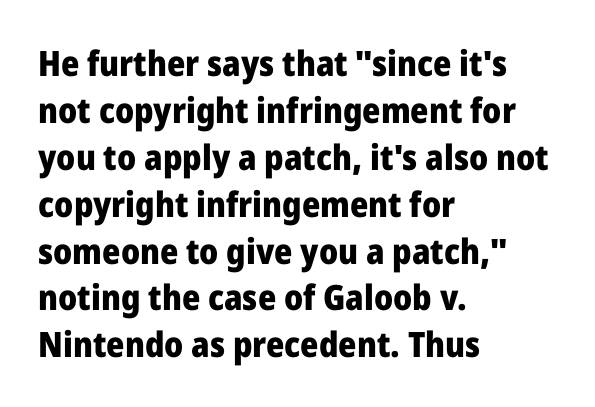
The specimen reads as upright at a glance. Each new line begins a customary step beneath the previous one. This sample has the flowing, uneven cadence of proportional lettering. Typeset ragged right — the left edge is the straight one.
